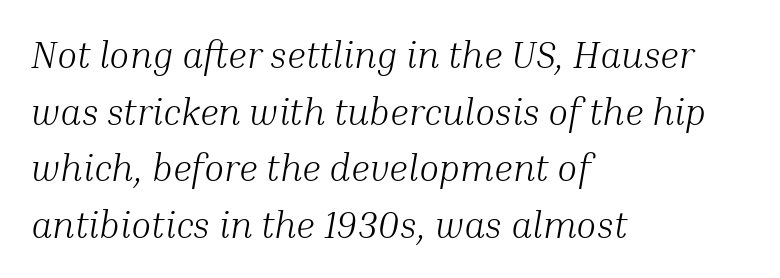
The image shows 37 px light serif type, italic (leaning right); set left-aligned, normal line spacing (1.53x), normal letter spacing, not underlined; medium stroke contrast and a medium x-height.
